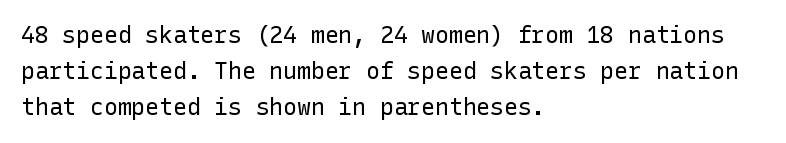
Nothing unusual about the tracking: characters are spaced as the font intends. The typesetter chose a ragged-right arrangement here. Vertical strokes here are truly vertical. In terms of leading, this rendering sits right in the middle.
